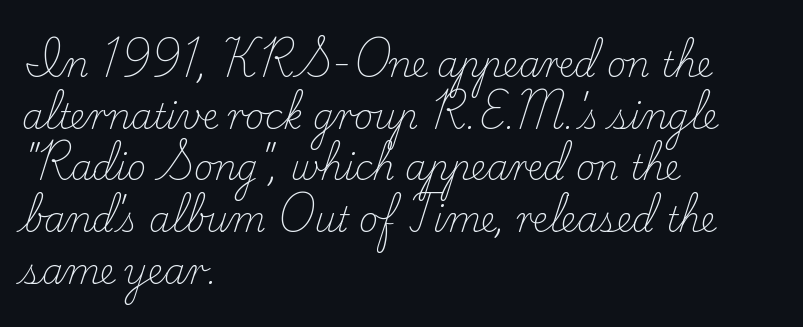
Q: Is the text bold? A: No.
Q: Is the text italic (slanted)? A: Yes.
Q: Is the typeface a serif or a sans-serif typeface? A: Serif.
Q: Is the text underlined? A: No.
Q: How is the paragraph aligned? A: Left-aligned.
Q: Is the spacing between letters normal or unusually wide? A: Normal.
Q: Is the spacing between lines tight, normal or loose? A: Normal.
Q: Width (condensed, normal, or wide)? A: Normal.
Q: Stroke contrast? A: Low.
Q: x-height? A: Small.
Q: Monospaced? A: No.
